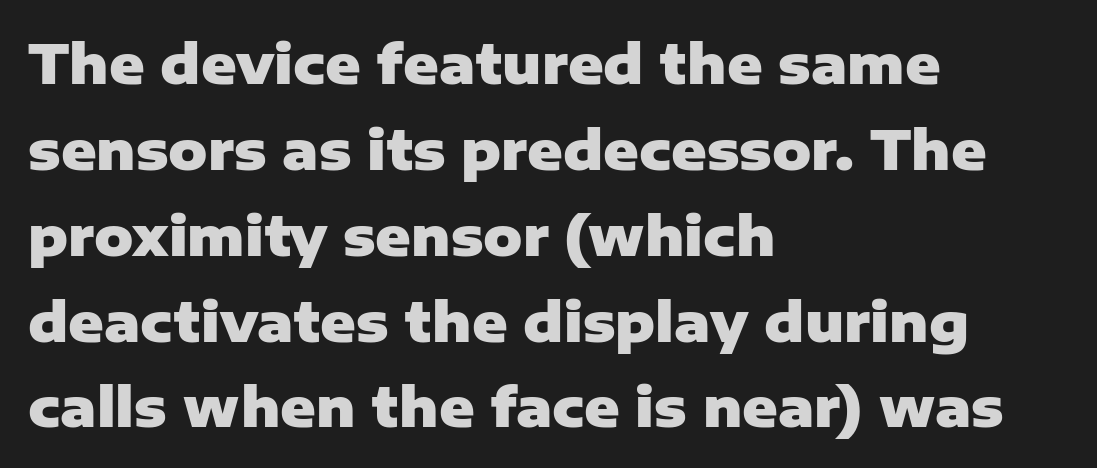
Q: Is the text bold? A: Yes.
Q: Is the text italic (slanted)? A: No, it is upright.
Q: Is the typeface a serif or a sans-serif typeface? A: Sans-serif.
Q: Is the text underlined? A: No.
Q: How is the paragraph aligned? A: Left-aligned.
Q: Is the spacing between letters normal or unusually wide? A: Normal.
Q: Is the spacing between lines tight, normal or loose? A: Normal.
Q: Width (condensed, normal, or wide)? A: Normal.
Q: Stroke contrast? A: Low.
Q: x-height? A: Medium.
Q: Monospaced? A: No.
